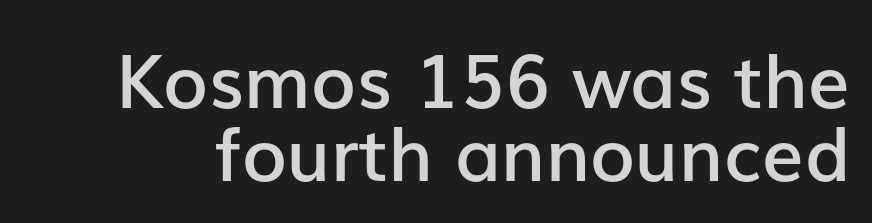
The image shows 74 px semibold sans-serif type, upright; set tight line spacing (0.98x), normal letter spacing, not underlined; low stroke contrast and a medium x-height.
